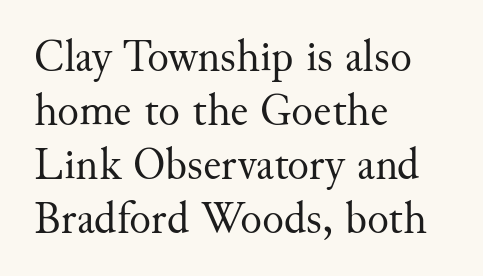
The image shows 45 px regular-weight serif type, upright; set left-aligned, line spacing 1.2x, normal letter spacing, not underlined; medium stroke contrast and a small x-height.
